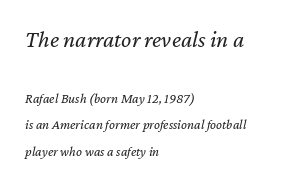
Q: Is the text bold? A: No.
Q: Is the text italic (slanted)? A: Yes, it leans right by about 12 degrees.
Q: Is the text underlined? A: No.
Q: How is the paragraph aligned? A: Left-aligned.
Q: Is the spacing between letters normal or unusually wide? A: Normal.
Q: Is the spacing between lines tight, normal or loose? A: Loose.
Q: Which block of text is set in a larger size, the first (top) or the second (bottom)? A: The first (top) one.
